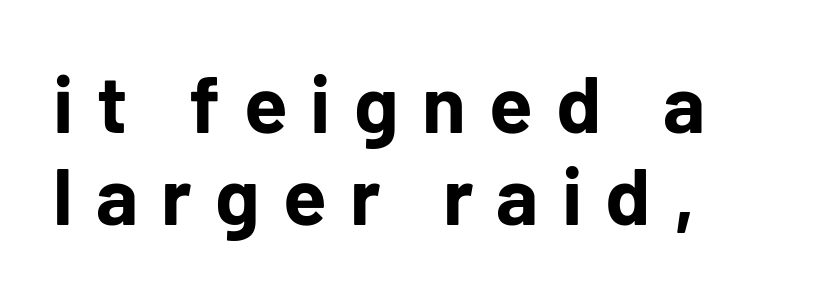
The image shows 80 px bold sans-serif type, upright; set left-aligned, tight line spacing (1.15x), unusually wide letter spacing (+0.29 em), not underlined; low stroke contrast and a medium x-height.
